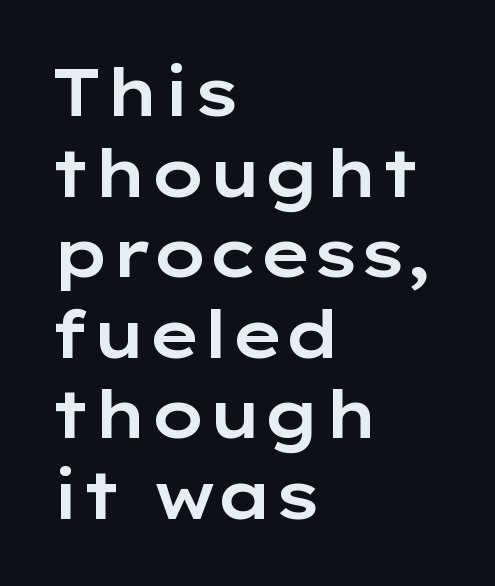
Look at the bottom of the vertical strokes: they stop flat, with no serifs. The string is rendered with underlining switched off. Left-aligned paragraph, ragged on the right. Proportional: the letters do not fall into vertical columns. In terms of letterspacing, this is plain default setting. Unlike italic type, these characters show no tilt at all.
